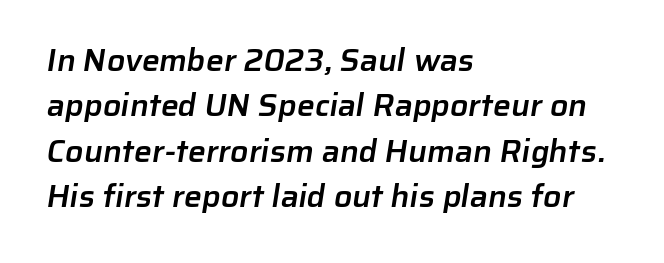
{"serif": "no", "bold": "semi", "weight": "semibold", "width": "normal", "stroke_contrast": "low", "x_height": "medium", "monospaced": "no", "underline": "no", "align": "left", "line_spacing": "normal", "line_spacing_ratio": 1.42, "letter_spacing": "normal", "letter_spacing_em": 0.0, "glyph_px": 32}
